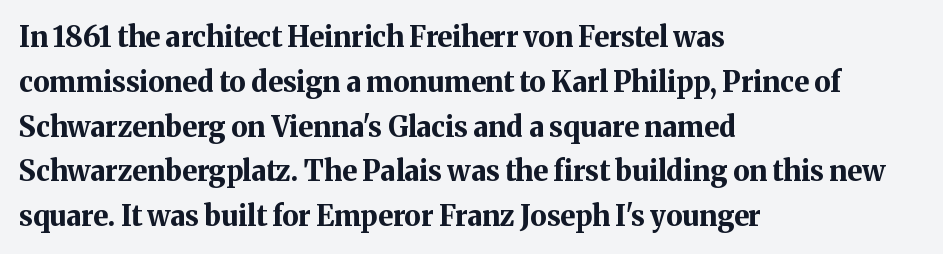
Q: Is the text bold? A: Yes.
Q: Is the text italic (slanted)? A: No, it is upright.
Q: Is the typeface a serif or a sans-serif typeface? A: Serif.
Q: Is the text underlined? A: No.
Q: How is the paragraph aligned? A: Left-aligned.
Q: Is the spacing between letters normal or unusually wide? A: Normal.
Q: Is the spacing between lines tight, normal or loose? A: Normal.
Q: Width (condensed, normal, or wide)? A: Normal.
Q: Stroke contrast? A: Medium.
Q: x-height? A: Medium.
Q: Monospaced? A: No.
